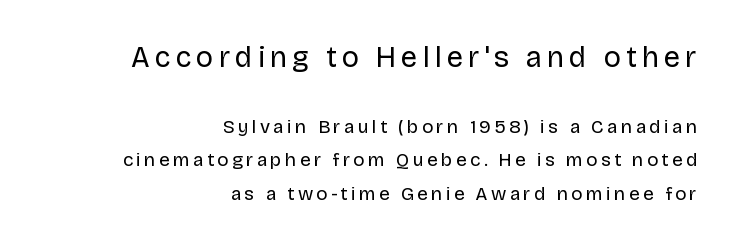
Q: Is the text bold? A: No.
Q: Is the text italic (slanted)? A: No, it is upright.
Q: Is the typeface a serif or a sans-serif typeface? A: Sans-serif.
Q: Is the text underlined? A: No.
Q: How is the paragraph aligned? A: Right-aligned.
Q: Which block of text is set in a larger size, the first (top) or the second (bottom)? A: The first (top) one.
Q: Width (condensed, normal, or wide)? A: Normal.
Q: Stroke contrast? A: Low.
Q: x-height? A: Large.
Q: Monospaced? A: No.
